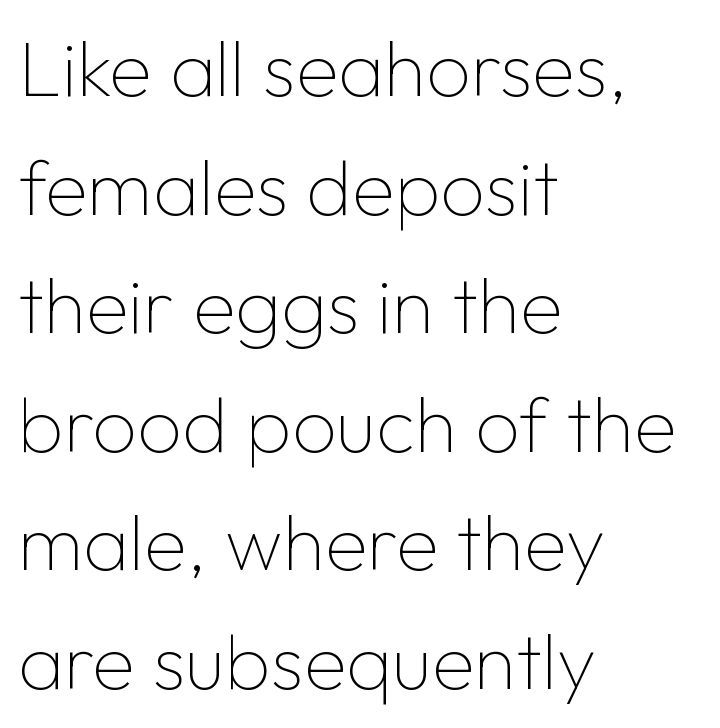
The image shows 78 px thin sans-serif type, upright; set left-aligned, normal line spacing (1.52x), normal letter spacing, not underlined; low stroke contrast and a medium x-height.
